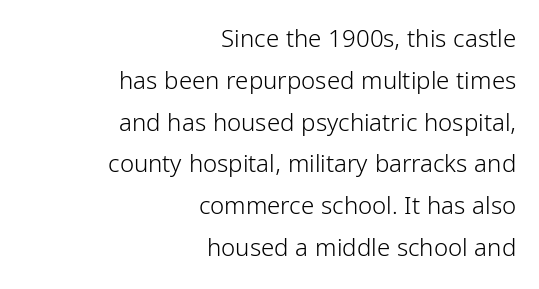
The image shows 24 px text type, upright; set right-aligned, line spacing 1.74x, normal letter spacing, not underlined.
